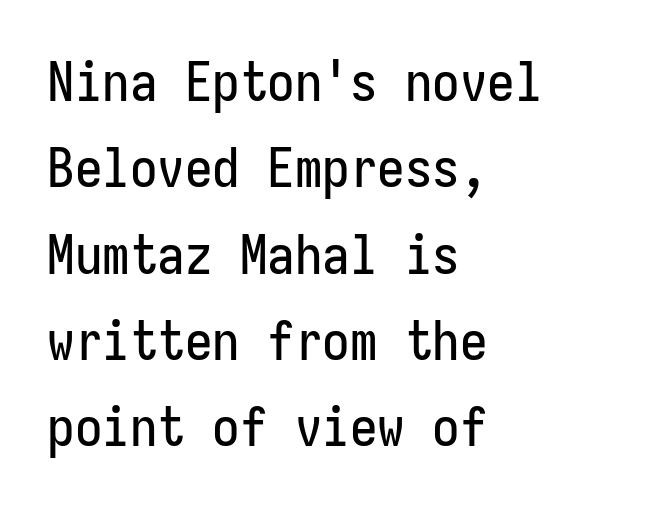
The image shows 55 px condensed sans-serif type, upright; set left-aligned, normal line spacing (1.57x), normal letter spacing, not underlined; low stroke contrast and a medium x-height.
